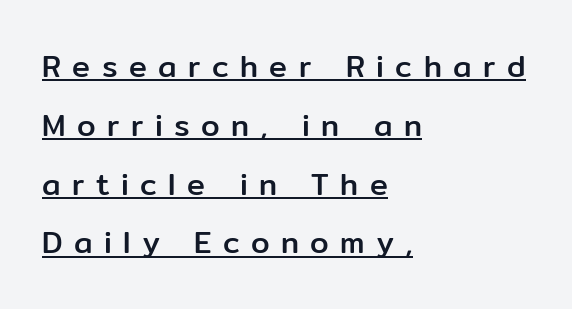
Q: Is the text italic (slanted)? A: No, it is upright.
Q: Is the typeface a serif or a sans-serif typeface? A: Sans-serif.
Q: Is the text underlined? A: Yes.
Q: How is the paragraph aligned? A: Left-aligned.
Q: Is the spacing between letters normal or unusually wide? A: Unusually wide.
Q: Is the spacing between lines tight, normal or loose? A: Loose.
Q: Width (condensed, normal, or wide)? A: Normal.
Q: Stroke contrast? A: Low.
Q: x-height? A: Medium.
Q: Monospaced? A: No.
